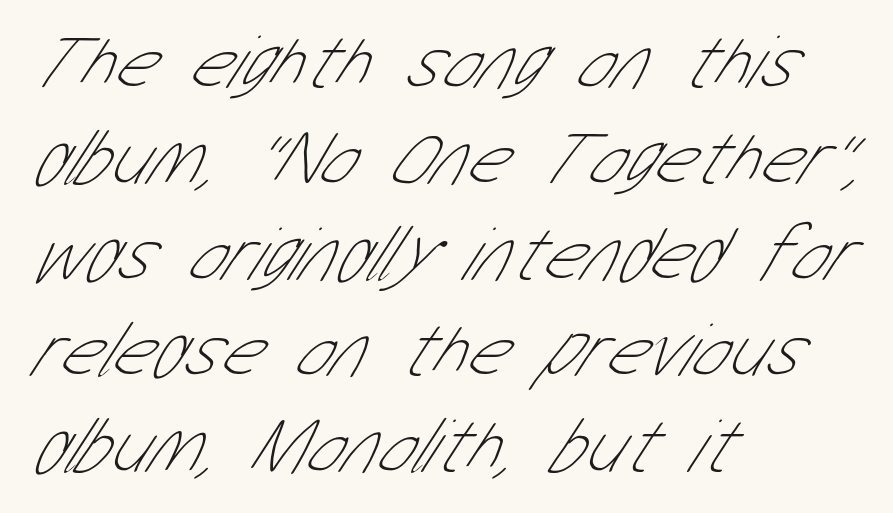
Q: Is the text bold? A: No.
Q: Is the typeface a serif or a sans-serif typeface? A: Sans-serif.
Q: Is the text underlined? A: No.
Q: How is the paragraph aligned? A: Left-aligned.
Q: Is the spacing between letters normal or unusually wide? A: Normal.
Q: Width (condensed, normal, or wide)? A: Condensed.
Q: Stroke contrast? A: Low.
Q: x-height? A: Medium.
Q: Monospaced? A: No.
